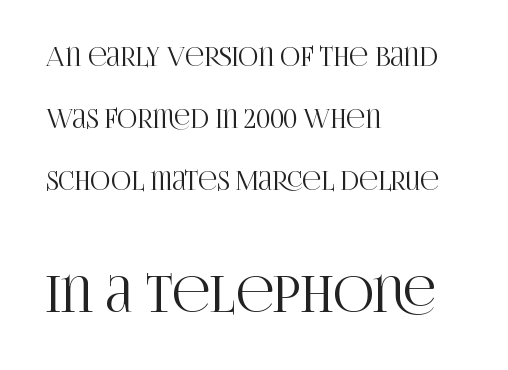
Horizontally, the lines are justified to the leading edge only. Just letters on the line, the space beneath them empty. Regarding leading, the lines here are spaced well apart. Here the second block reads like a headline and the first like body copy. Style check: upright. Tracking value appears to be zero — textbook default spacing.
